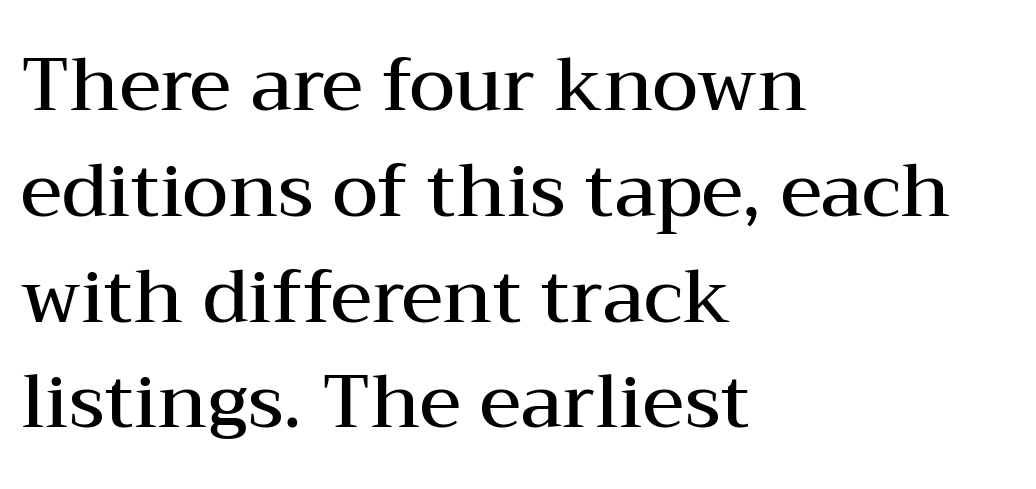
Q: Is the text bold? A: Semi-bold.
Q: Is the text italic (slanted)? A: No, it is upright.
Q: Is the typeface a serif or a sans-serif typeface? A: Serif.
Q: Is the text underlined? A: No.
Q: How is the paragraph aligned? A: Left-aligned.
Q: Is the spacing between letters normal or unusually wide? A: Normal.
Q: Is the spacing between lines tight, normal or loose? A: Normal.
Q: Width (condensed, normal, or wide)? A: Wide.
Q: Stroke contrast? A: Medium.
Q: x-height? A: Medium.
Q: Monospaced? A: No.
